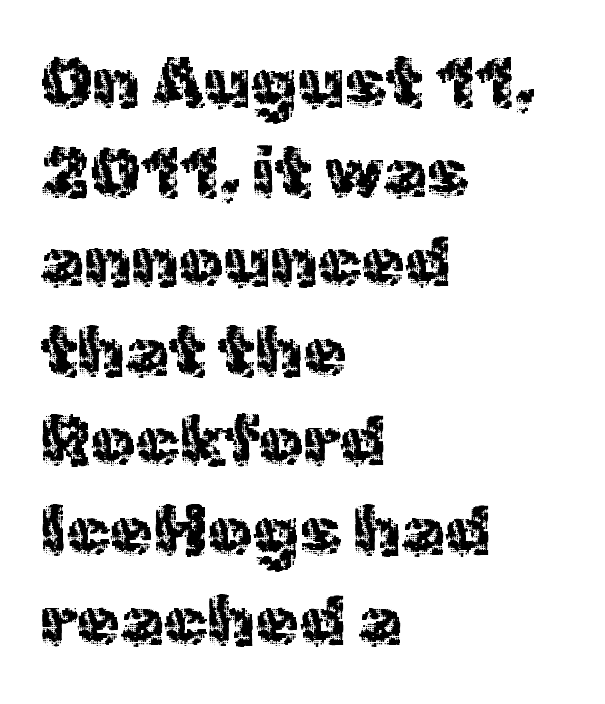
The image shows 70 px sans-serif type, upright; set left-aligned, normal line spacing (1.28x), normal letter spacing, not underlined; a medium x-height.
